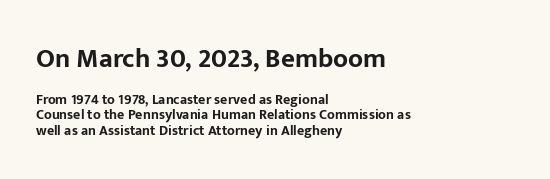
{"italic": "no", "bold": "yes", "underline": "no", "align": "left", "line_spacing": "tight", "line_spacing_ratio": 1.11, "letter_spacing": "normal", "letter_spacing_em": 0.0, "larger_block": "first", "size_ratio": 1.93, "glyph_px": 27}
